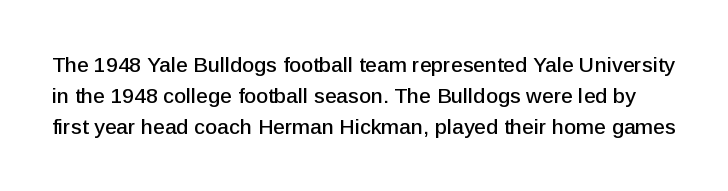
The image shows 21 px text type, upright; set normal line spacing (1.47x), normal letter spacing, not underlined.
